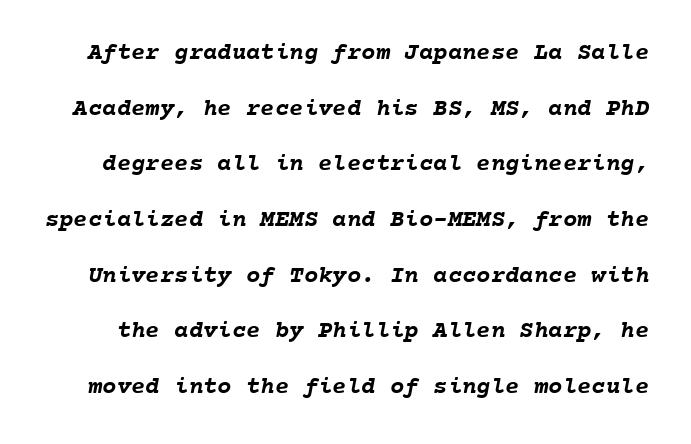
Characters follow at the spacing the type designer built in. Descenders are the only things crossing below the line. The space between consecutive lines is lavish. These lines carry a lot of weight — the face is fully bold.
